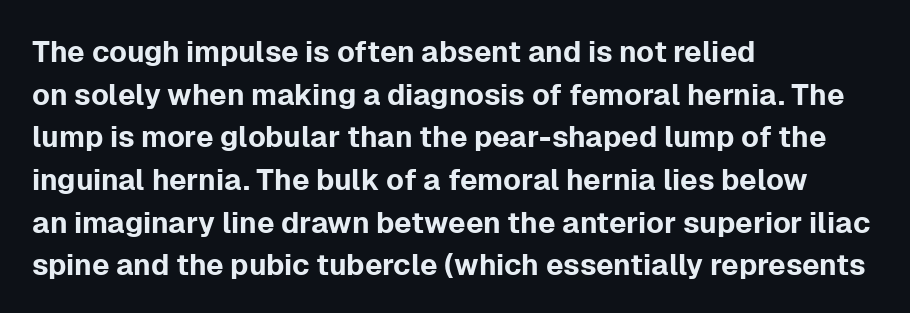
Honestly, there is no underline to notice here at all. Are there feet on the stems? There aren't — it's a sans. The lettering holds an erect, upright posture throughout. One-word summary of the alignment: left. Nothing unusual about the tracking: characters are spaced as the font intends. The space between consecutive lines is moderate.
